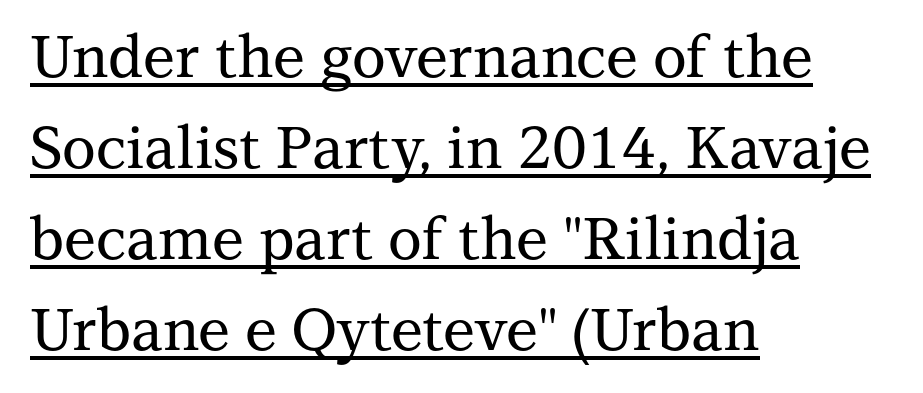
Looks like regular typesetting: each glyph gets only the width it needs. Typeset ragged right — the left edge is the straight one. You could call the tracking neutral — neither tight nor loose. What's the leading like? Ordinary, nothing unusual.
